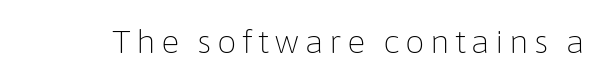
The image shows 31 px light sans-serif type, upright; set not underlined; low stroke contrast and a medium x-height.
